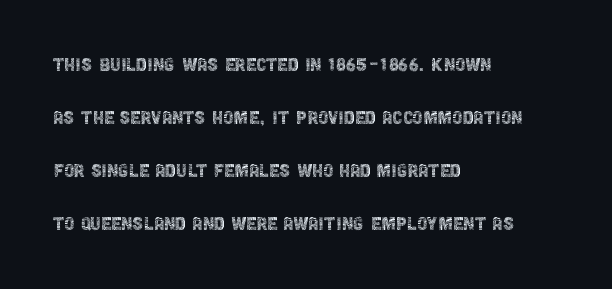
The image shows 23 px text type, upright; set left-aligned, loose line spacing (2.31x), normal letter spacing, not underlined.
